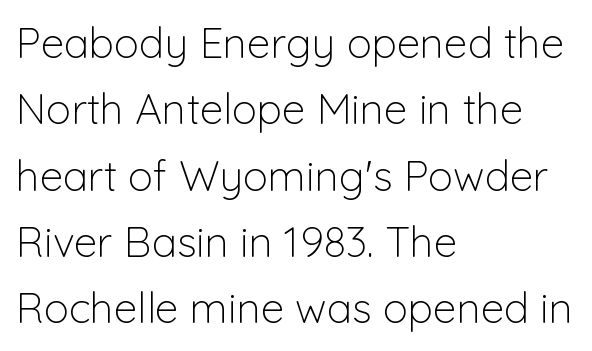
{"serif": "no", "italic": "no", "bold": "no", "weight": "light", "width": "normal", "stroke_contrast": "low", "x_height": "medium", "monospaced": "no", "underline": "no", "align": "left", "line_spacing": "normal", "line_spacing_ratio": 1.58, "letter_spacing": "normal", "letter_spacing_em": 0.0, "glyph_px": 42}
